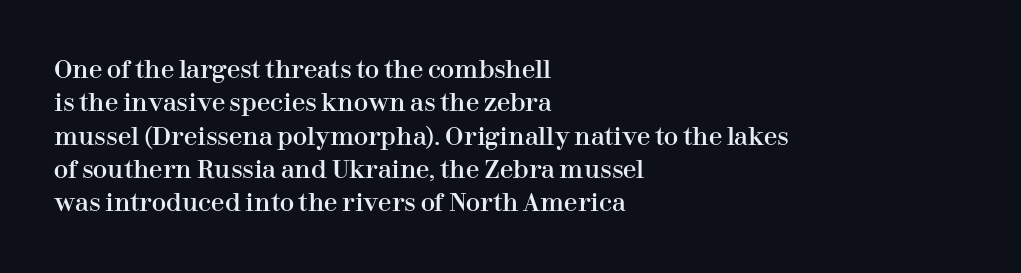
Style check: upright. Bare-footed words on every line. The passage shown has conventional tracking throughout. If you measured baseline to baseline, you'd find a middling distance. A student would call this left alignment; a typographer would say flush left, rag right.
